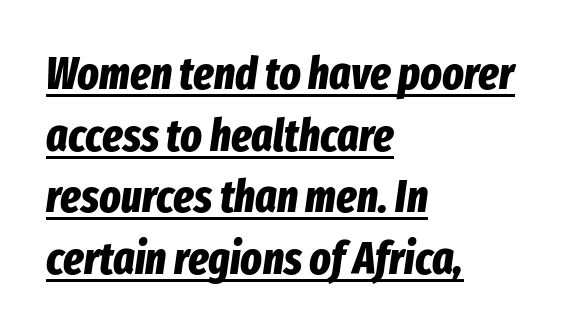
{"italic": "yes", "lean": "right", "slant_degrees": 8, "bold": "yes", "weight": "bold", "width": "condensed", "stroke_contrast": "low", "x_height": "medium", "monospaced": "no", "underline": "yes", "align": "left", "line_spacing": "normal", "line_spacing_ratio": 1.37, "letter_spacing": "normal", "letter_spacing_em": 0.0, "glyph_px": 45}
